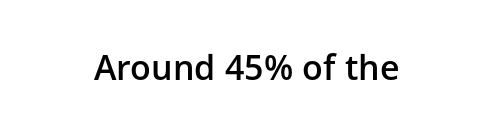
Q: Is the text bold? A: Semi-bold.
Q: Is the text italic (slanted)? A: No, it is upright.
Q: Is the typeface a serif or a sans-serif typeface? A: Sans-serif.
Q: Is the text underlined? A: No.
Q: How is the paragraph aligned? A: Centered.
Q: Is the spacing between letters normal or unusually wide? A: Normal.
Q: Width (condensed, normal, or wide)? A: Normal.
Q: Stroke contrast? A: Low.
Q: x-height? A: Medium.
Q: Monospaced? A: No.
